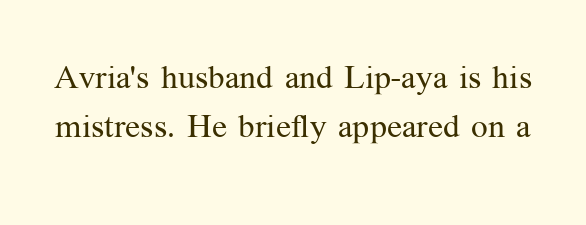
{"serif": "yes", "italic": "no", "bold": "no", "weight": "regular", "width": "normal", "stroke_contrast": "medium", "x_height": "medium", "monospaced": "no", "underline": "no", "line_spacing": "normal", "line_spacing_ratio": 1.49, "letter_spacing": "normal", "letter_spacing_em": 0.0, "glyph_px": 33}
